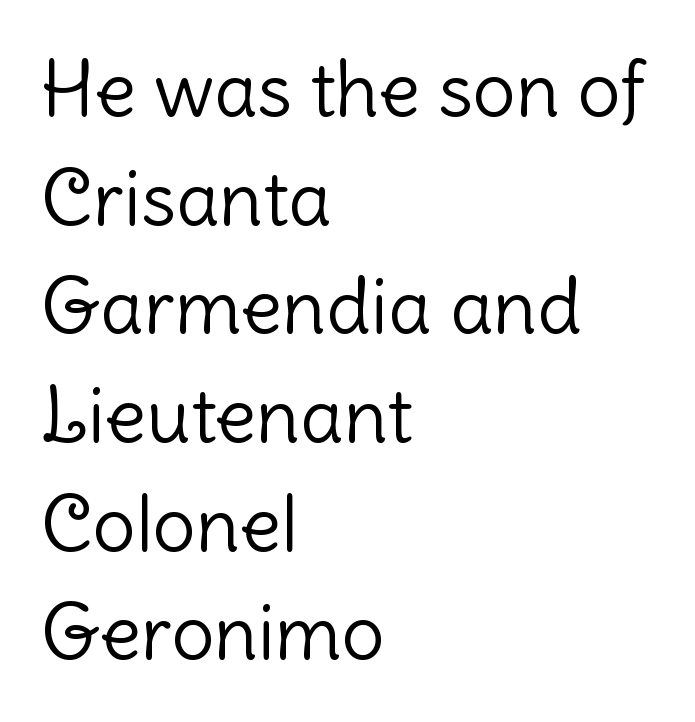
{"serif": "no", "italic": "no", "bold": "no", "weight": "light", "width": "normal", "stroke_contrast": "low", "x_height": "medium", "monospaced": "no", "underline": "no", "align": "left", "line_spacing": "normal", "line_spacing_ratio": 1.43, "letter_spacing": "normal", "letter_spacing_em": 0.0, "glyph_px": 76}
